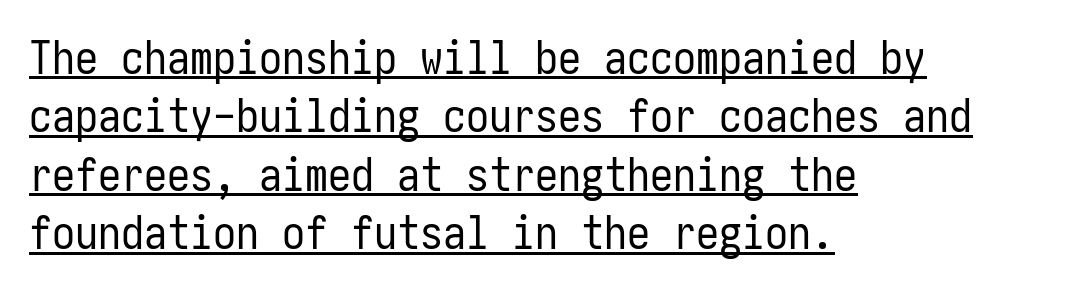
Q: Is the text bold? A: No.
Q: Is the text italic (slanted)? A: No, it is upright.
Q: Is the typeface a serif or a sans-serif typeface? A: Sans-serif.
Q: Is the text underlined? A: Yes.
Q: How is the paragraph aligned? A: Left-aligned.
Q: Is the spacing between letters normal or unusually wide? A: Normal.
Q: Is the spacing between lines tight, normal or loose? A: Normal.
Q: Width (condensed, normal, or wide)? A: Condensed.
Q: Stroke contrast? A: Low.
Q: x-height? A: Medium.
